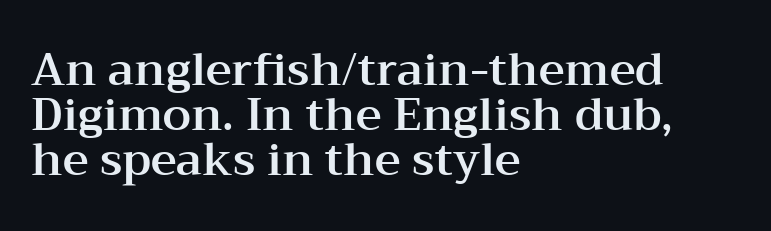
{"serif": "yes", "italic": "no", "width": "wide", "stroke_contrast": "medium", "x_height": "medium", "monospaced": "no", "underline": "no", "align": "left", "line_spacing": "tight", "line_spacing_ratio": 1.0, "letter_spacing": "normal", "letter_spacing_em": 0.0, "glyph_px": 45}
